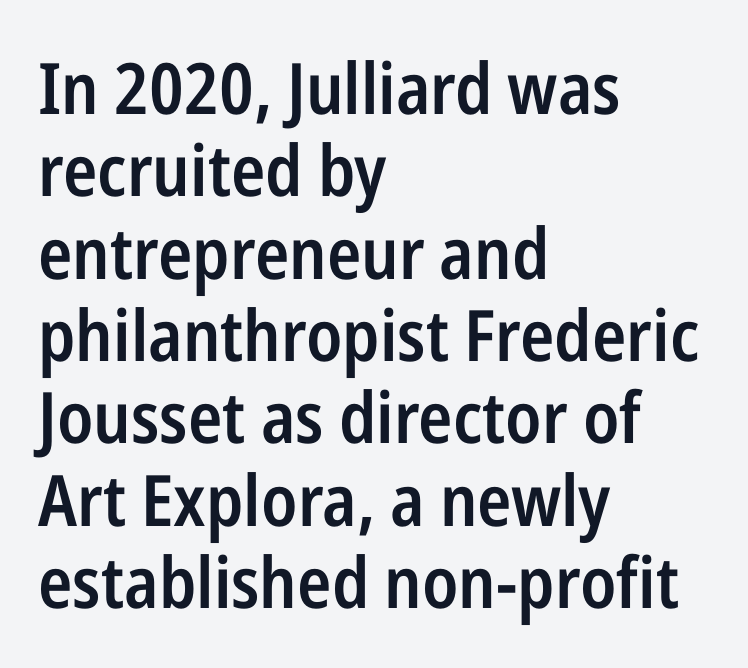
The image shows 71 px semibold, condensed sans-serif type, upright; set left-aligned, line spacing 1.16x, normal letter spacing, not underlined; low stroke contrast and a medium x-height.
